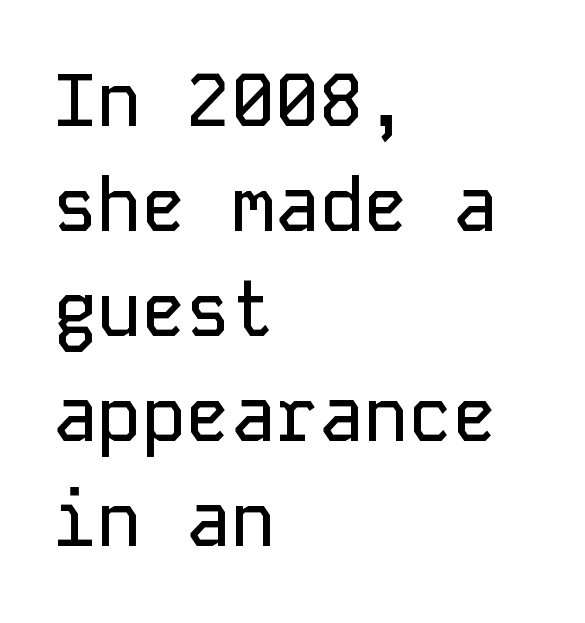
The image shows 74 px sans-serif type, upright, monospaced; set left-aligned, normal line spacing (1.42x), normal letter spacing, not underlined; low stroke contrast and a medium x-height.
